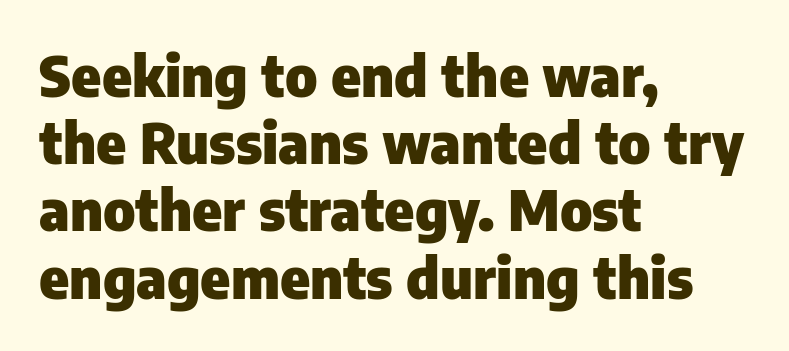
Q: Is the text bold? A: Yes.
Q: Is the text italic (slanted)? A: No, it is upright.
Q: Is the typeface a serif or a sans-serif typeface? A: Sans-serif.
Q: Is the text underlined? A: No.
Q: How is the paragraph aligned? A: Left-aligned.
Q: Is the spacing between letters normal or unusually wide? A: Normal.
Q: Width (condensed, normal, or wide)? A: Normal.
Q: Stroke contrast? A: Low.
Q: x-height? A: Medium.
Q: Monospaced? A: No.
